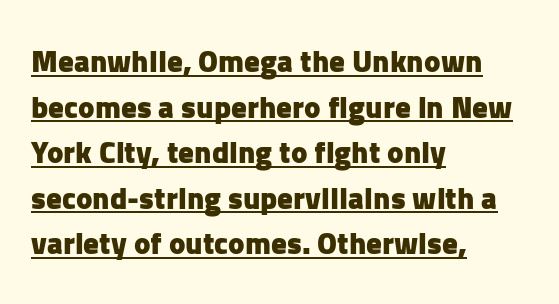
The image shows 31 px heavy sans-serif type, upright; set left-aligned, normal line spacing (1.47x), normal letter spacing, underlined; low stroke contrast and a medium x-height.
